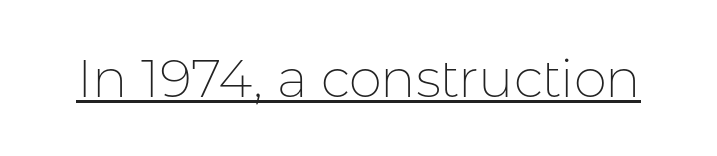
The image shows 53 px thin sans-serif type, upright; set normal letter spacing, underlined; low stroke contrast and a medium x-height.
